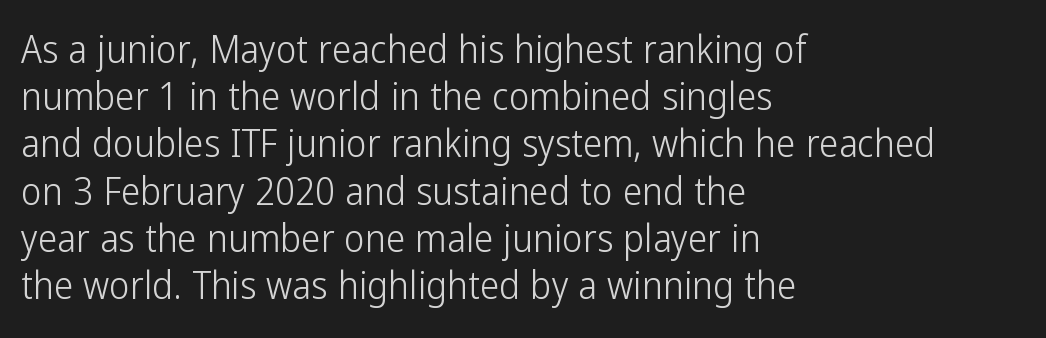
The image shows 39 px light, condensed sans-serif type, upright; set left-aligned, line spacing 1.21x, normal letter spacing, not underlined; low stroke contrast and a medium x-height.
